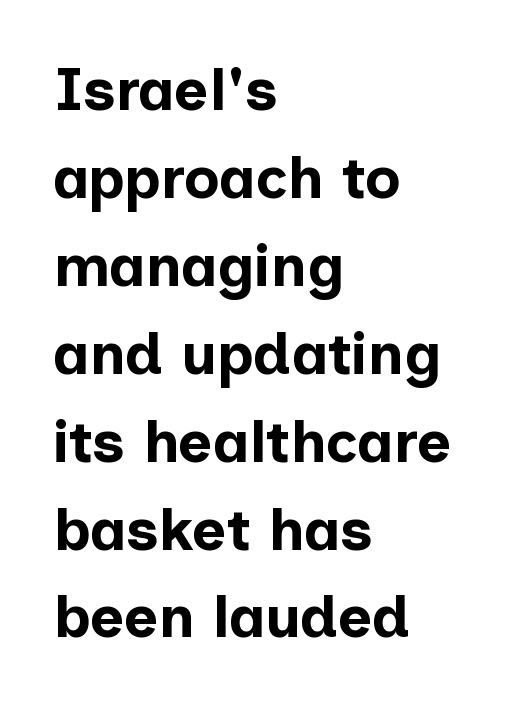
Q: Is the text bold? A: Yes.
Q: Is the text italic (slanted)? A: No, it is upright.
Q: Is the typeface a serif or a sans-serif typeface? A: Sans-serif.
Q: Is the text underlined? A: No.
Q: How is the paragraph aligned? A: Left-aligned.
Q: Is the spacing between letters normal or unusually wide? A: Normal.
Q: Is the spacing between lines tight, normal or loose? A: Normal.
Q: Width (condensed, normal, or wide)? A: Normal.
Q: Stroke contrast? A: Low.
Q: x-height? A: Medium.
Q: Monospaced? A: No.
